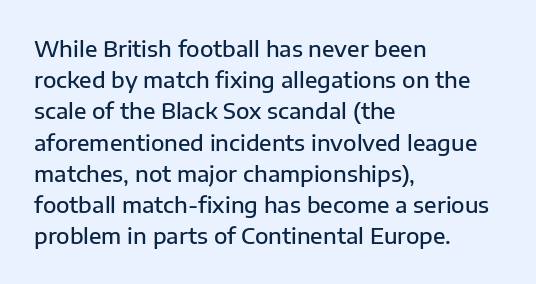
{"italic": "no", "bold": "semi", "underline": "no", "align": "left", "line_spacing": "normal", "line_spacing_ratio": 1.42, "letter_spacing": "normal", "letter_spacing_em": 0.0, "glyph_px": 22}
